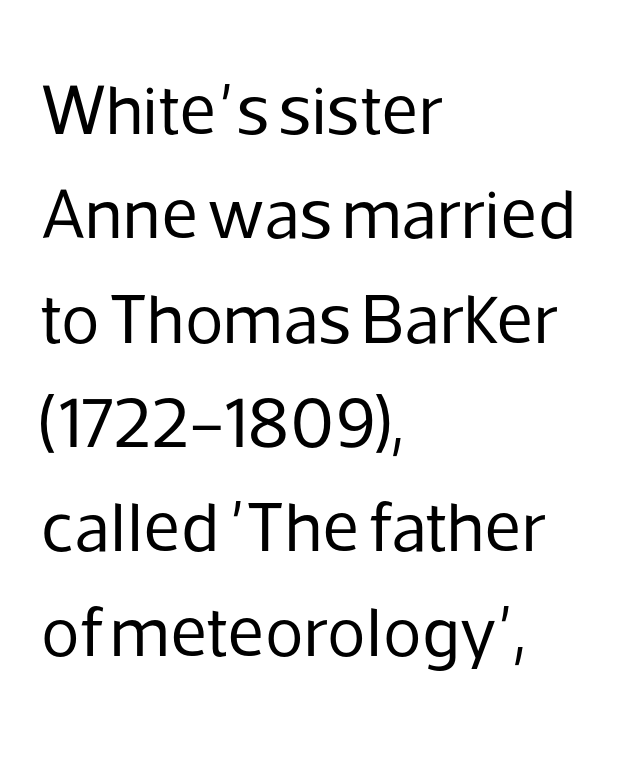
Q: Is the text bold? A: No.
Q: Is the text italic (slanted)? A: No, it is upright.
Q: Is the typeface a serif or a sans-serif typeface? A: Sans-serif.
Q: Is the text underlined? A: No.
Q: How is the paragraph aligned? A: Left-aligned.
Q: Is the spacing between letters normal or unusually wide? A: Normal.
Q: Is the spacing between lines tight, normal or loose? A: Normal.
Q: Width (condensed, normal, or wide)? A: Normal.
Q: Stroke contrast? A: Low.
Q: x-height? A: Medium.
Q: Monospaced? A: No.
